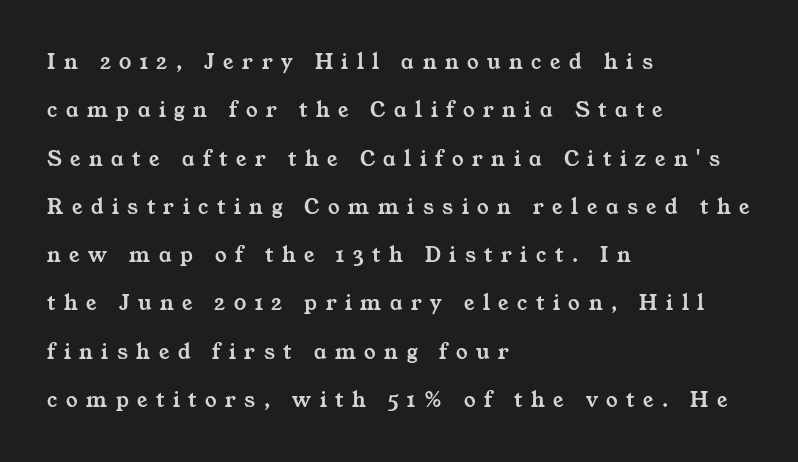
The image shows 23 px text type; set left-aligned, loose line spacing (2.1x), unusually wide letter spacing (+0.37 em), not underlined.
